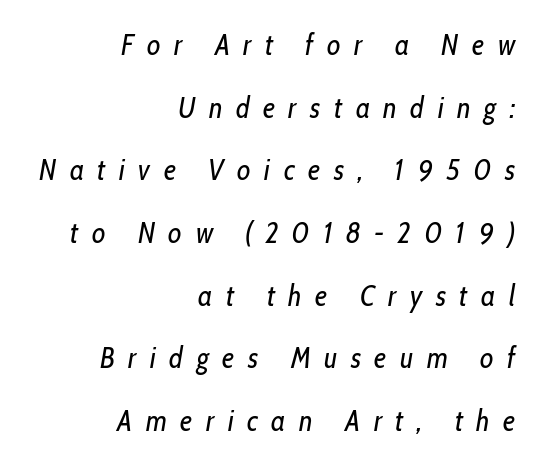
Summary of weight: not heavy and not bold. Slanted lettering throughout. Where is the straight margin? On the right. Look at the tracking — it's clearly loosened, letters drifting apart. Varying glyph widths throughout — classic text-font behaviour.
